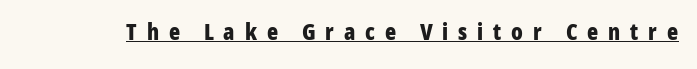
The image shows 23 px bold type, upright; set unusually wide letter spacing (+0.43 em), underlined.
